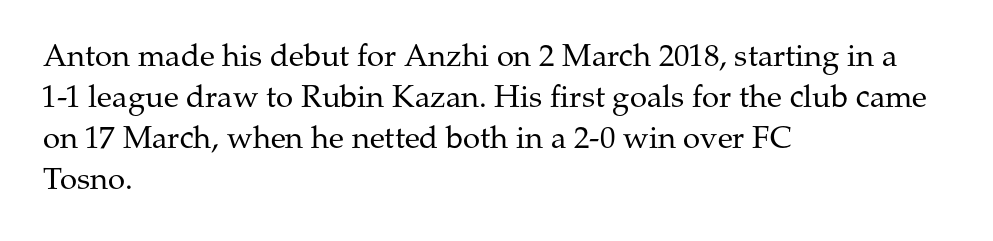
{"serif": "yes", "italic": "no", "bold": "no", "weight": "regular", "width": "normal", "stroke_contrast": "medium", "x_height": "medium", "monospaced": "no", "underline": "no", "align": "left", "line_spacing": "normal", "line_spacing_ratio": 1.32, "letter_spacing": "normal", "letter_spacing_em": 0.0, "glyph_px": 31}
